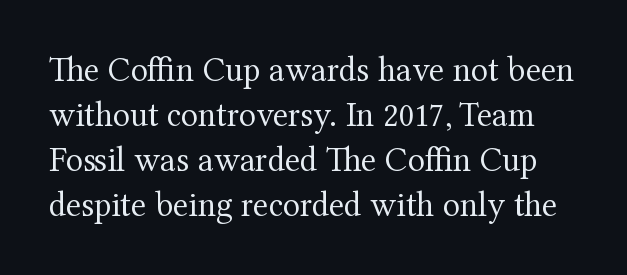
Q: Is the text bold? A: No.
Q: Is the text italic (slanted)? A: No, it is upright.
Q: Is the typeface a serif or a sans-serif typeface? A: Serif.
Q: Is the text underlined? A: No.
Q: Is the spacing between letters normal or unusually wide? A: Normal.
Q: Is the spacing between lines tight, normal or loose? A: Normal.
Q: Width (condensed, normal, or wide)? A: Normal.
Q: Stroke contrast? A: Medium.
Q: x-height? A: Medium.
Q: Monospaced? A: No.
